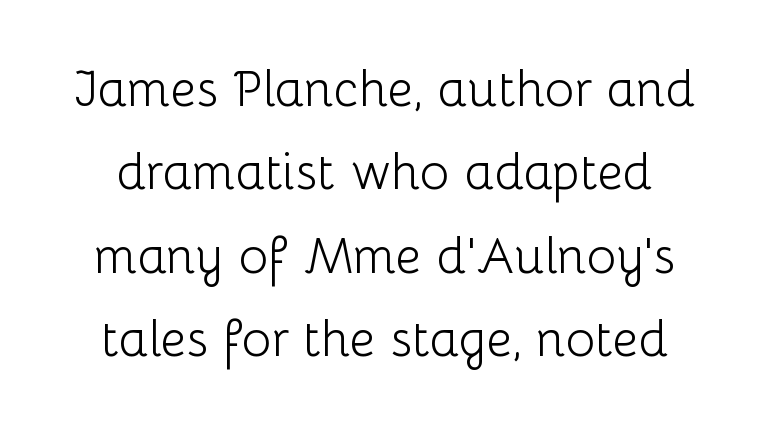
Q: Is the text bold? A: No.
Q: Is the text italic (slanted)? A: No, it is upright.
Q: Is the typeface a serif or a sans-serif typeface? A: Sans-serif.
Q: Is the text underlined? A: No.
Q: How is the paragraph aligned? A: Centered.
Q: Is the spacing between letters normal or unusually wide? A: Normal.
Q: Is the spacing between lines tight, normal or loose? A: Normal.
Q: Width (condensed, normal, or wide)? A: Normal.
Q: Stroke contrast? A: Low.
Q: x-height? A: Medium.
Q: Monospaced? A: No.
